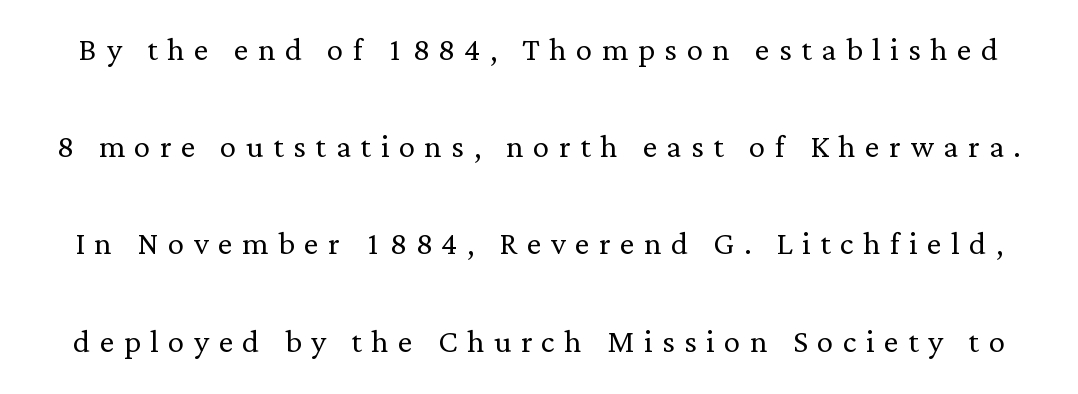
The image shows 41 px light serif type, upright; set loose line spacing (2.37x), unusually wide letter spacing (+0.23 em), not underlined; low stroke contrast and a medium x-height.
